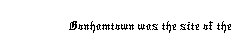
The image shows 28 px condensed sans-serif type; set normal letter spacing, not underlined; low stroke contrast and a medium x-height.
